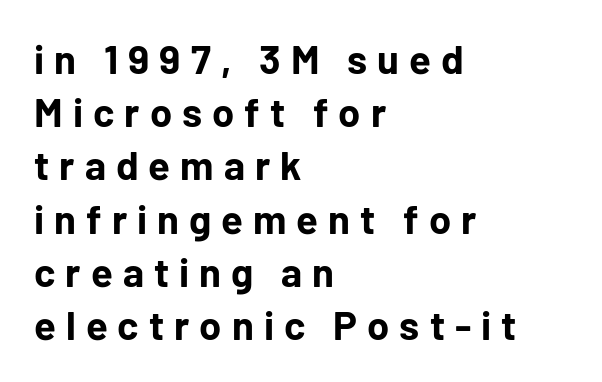
The image shows 40 px bold sans-serif type, upright; set left-aligned, normal line spacing (1.33x), unusually wide letter spacing (+0.25 em), not underlined; low stroke contrast and a medium x-height.
